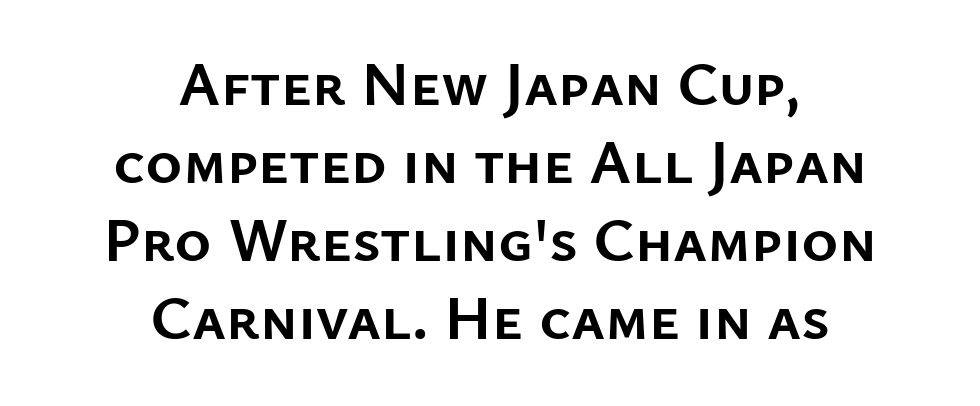
The image shows 63 px semibold sans-serif type, upright; set centered, line spacing 1.24x, normal letter spacing, not underlined; low stroke contrast and a medium x-height.
